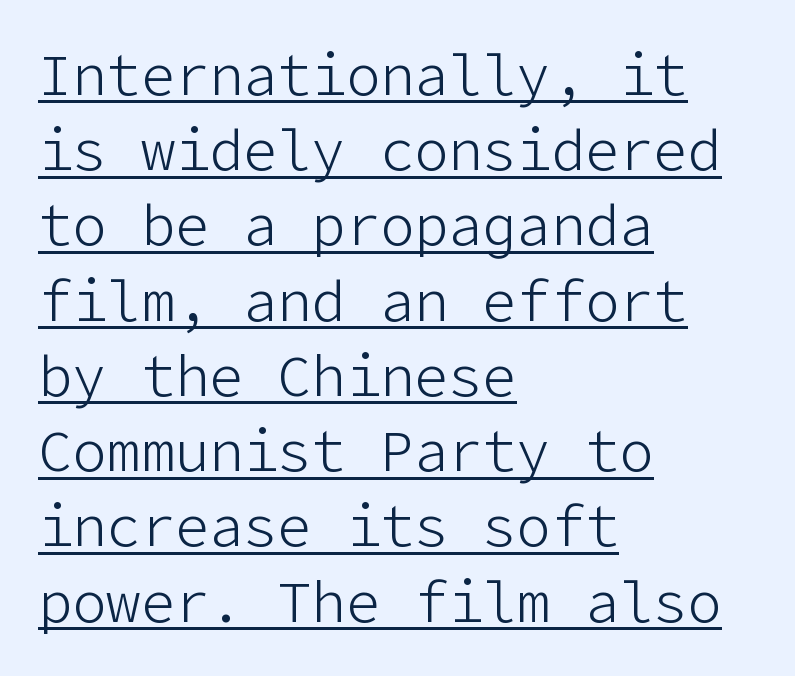
The image shows 57 px light sans-serif type, upright; set left-aligned, normal line spacing (1.32x), normal letter spacing, underlined; low stroke contrast and a medium x-height.
